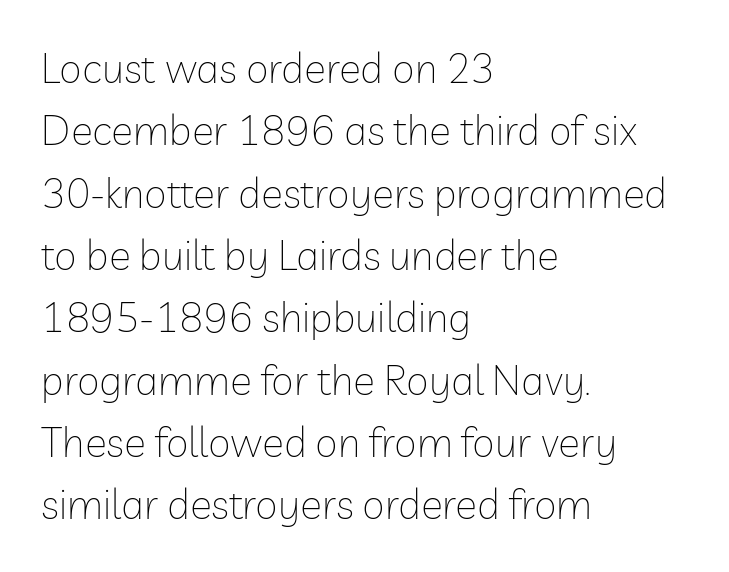
The image shows 41 px thin sans-serif type, upright; set left-aligned, normal line spacing (1.52x), normal letter spacing, not underlined; low stroke contrast and a medium x-height.
